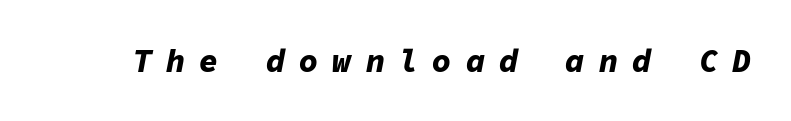
Q: Is the text bold? A: Yes.
Q: Is the text italic (slanted)? A: Yes, it leans right by about 11 degrees.
Q: Is the text underlined? A: No.
Q: Is the spacing between letters normal or unusually wide? A: Unusually wide.
Q: Width (condensed, normal, or wide)? A: Normal.
Q: Stroke contrast? A: Low.
Q: x-height? A: Medium.
Q: Monospaced? A: Yes.
